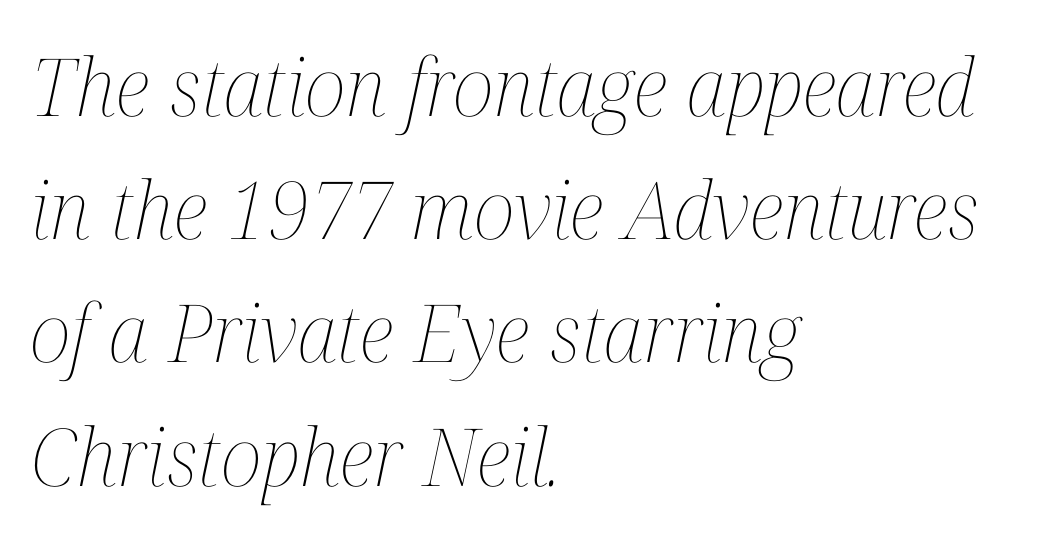
Check the space under the baseline: it is left empty. Caption: standard tracking, unaltered. The weight would be labelled regular, book, light, or lighter still. The passage shown is typed in a proportional face where columns would drift.
